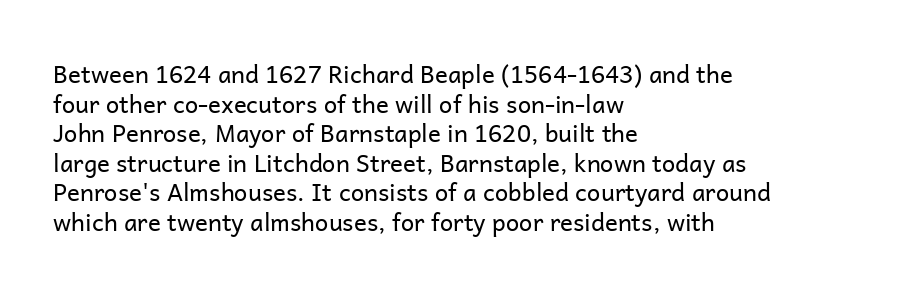
Q: Is the text bold? A: No.
Q: Is the text italic (slanted)? A: No, it is upright.
Q: Is the text underlined? A: No.
Q: How is the paragraph aligned? A: Left-aligned.
Q: Is the spacing between letters normal or unusually wide? A: Normal.
